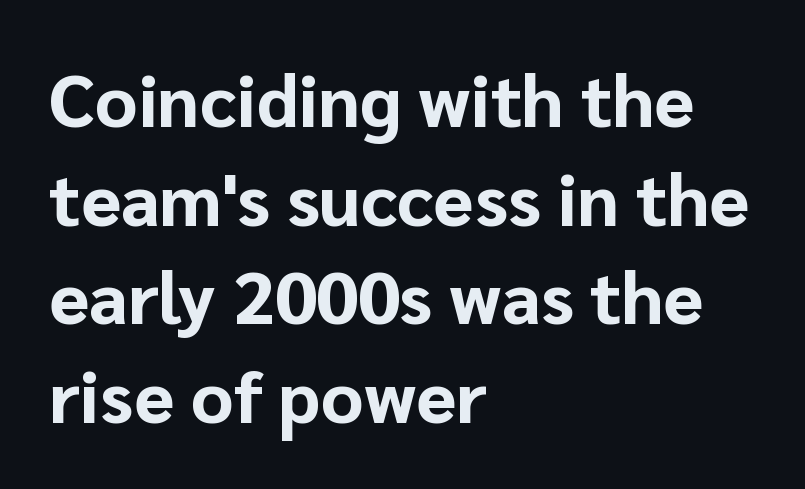
The image shows 73 px bold sans-serif type, upright; set left-aligned, normal line spacing (1.35x), normal letter spacing, not underlined; low stroke contrast and a medium x-height.
